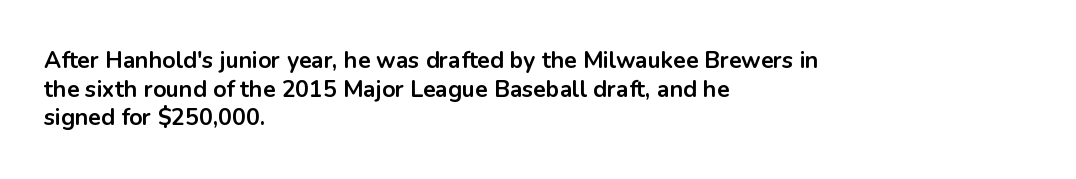
The image shows 23 px bold type, upright; set left-aligned, line spacing 1.24x, normal letter spacing, not underlined.
